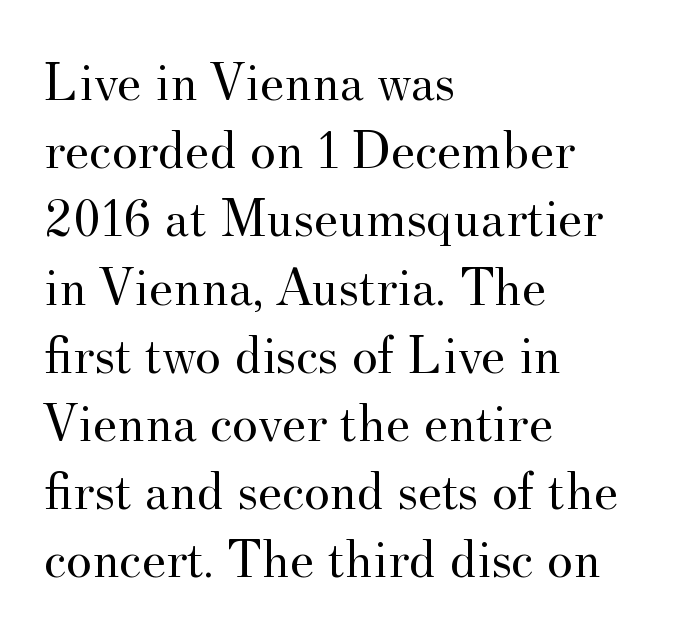
Q: Is the text bold? A: No.
Q: Is the text italic (slanted)? A: No, it is upright.
Q: Is the typeface a serif or a sans-serif typeface? A: Serif.
Q: Is the text underlined? A: No.
Q: How is the paragraph aligned? A: Left-aligned.
Q: Is the spacing between letters normal or unusually wide? A: Normal.
Q: Width (condensed, normal, or wide)? A: Normal.
Q: Stroke contrast? A: Medium.
Q: x-height? A: Small.
Q: Monospaced? A: No.
